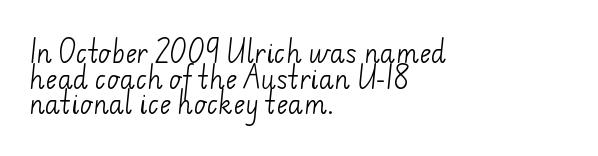
Does the leading feel generous? Not at all — it's pinched. This sample uses plain, unmodified letter spacing. Check the space under the baseline: it is left empty. These lines stack with their left ends in a neat column.
